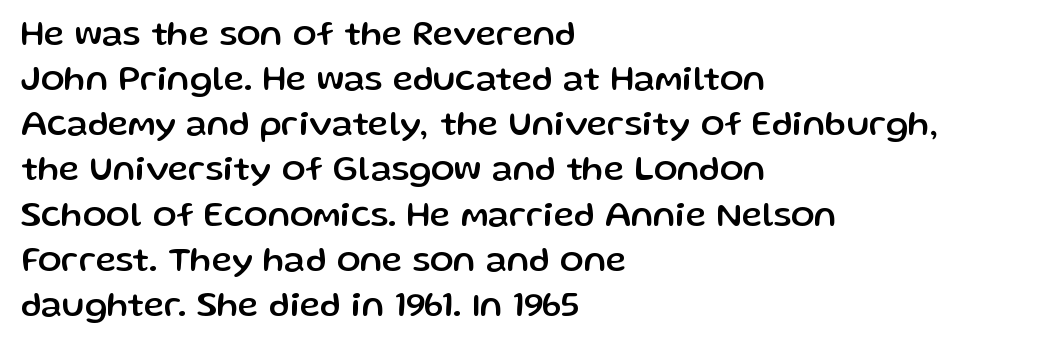
The image shows 35 px sans-serif type, upright; set left-aligned, normal line spacing (1.29x), normal letter spacing, not underlined; low stroke contrast and a medium x-height.
